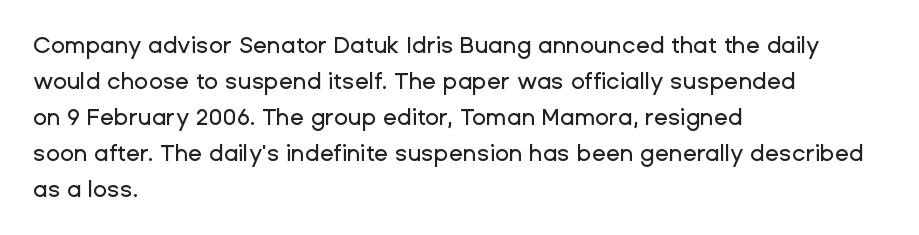
The passage shown has conventional tracking throughout. The axis of the letterforms is exactly vertical. In CSS terms this would be text-align: left. The area under the type is left untouched.
